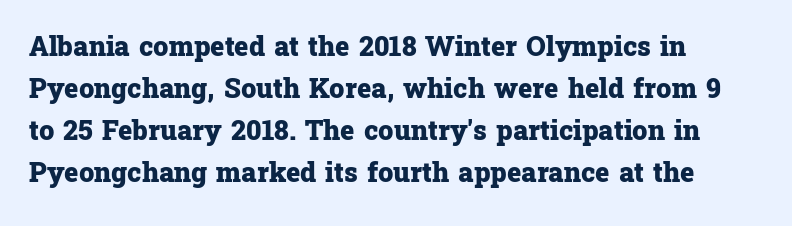
{"italic": "no", "bold": "yes", "underline": "no", "align": "left", "line_spacing": "normal", "line_spacing_ratio": 1.56, "letter_spacing": "normal", "letter_spacing_em": 0.0, "glyph_px": 27}
